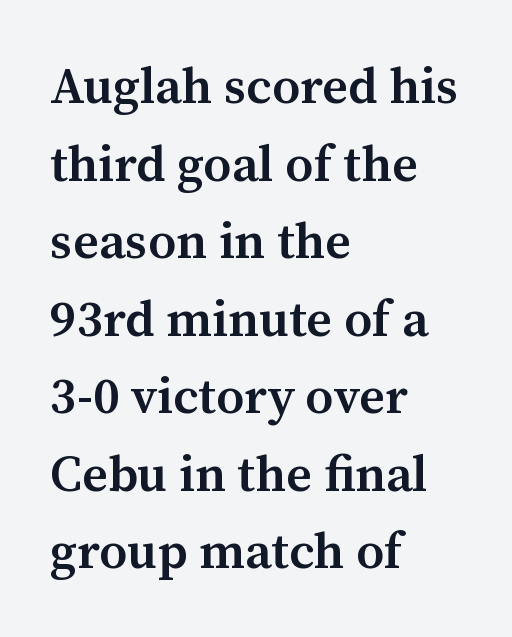
The image shows 51 px semibold serif type, upright; set left-aligned, normal line spacing (1.52x), normal letter spacing, not underlined; medium stroke contrast and a medium x-height.
